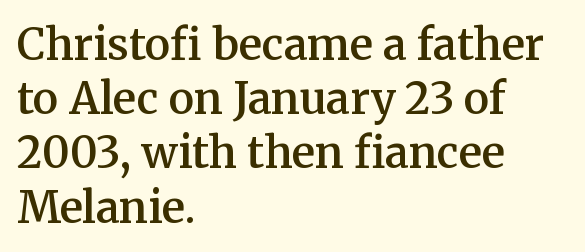
The image shows 43 px semibold serif type, upright; set left-aligned, normal line spacing (1.26x), normal letter spacing, not underlined; medium stroke contrast and a medium x-height.
